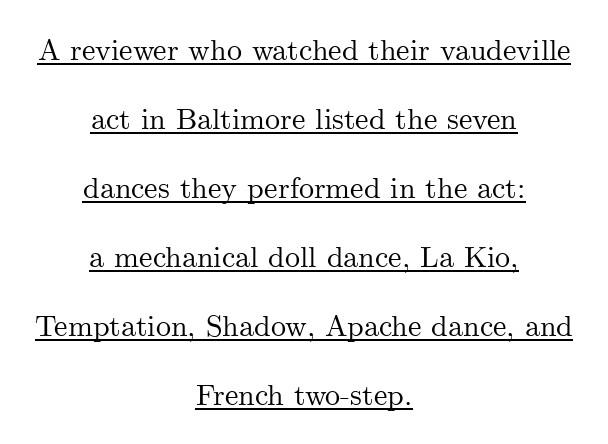
{"serif": "yes", "italic": "no", "width": "normal", "stroke_contrast": "medium", "x_height": "small", "monospaced": "no", "underline": "yes", "align": "center", "line_spacing": "loose", "line_spacing_ratio": 2.3, "letter_spacing": "normal", "letter_spacing_em": 0.0, "glyph_px": 30}
